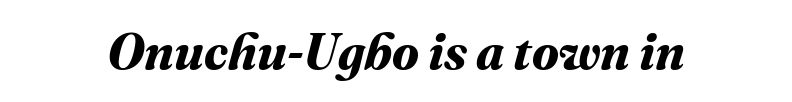
{"bold": "yes", "weight": "bold", "width": "normal", "stroke_contrast": "medium", "x_height": "medium", "monospaced": "no", "underline": "no", "letter_spacing": "normal", "letter_spacing_em": 0.0, "glyph_px": 50}
